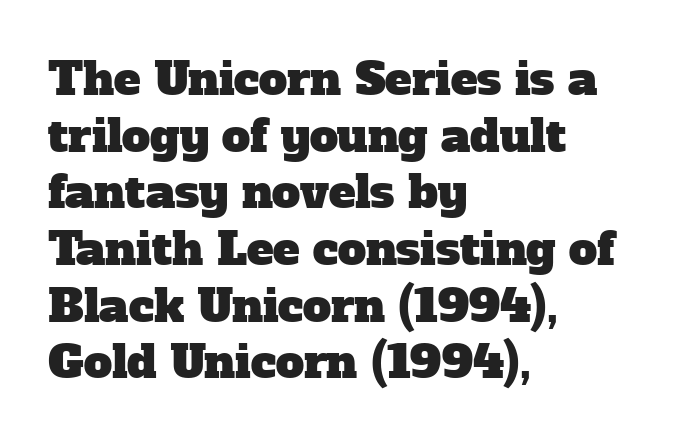
Q: Is the typeface a serif or a sans-serif typeface? A: Serif.
Q: Is the text underlined? A: No.
Q: How is the paragraph aligned? A: Left-aligned.
Q: Is the spacing between letters normal or unusually wide? A: Normal.
Q: Is the spacing between lines tight, normal or loose? A: Normal.
Q: Width (condensed, normal, or wide)? A: Normal.
Q: Stroke contrast? A: Low.
Q: x-height? A: Medium.
Q: Monospaced? A: No.
